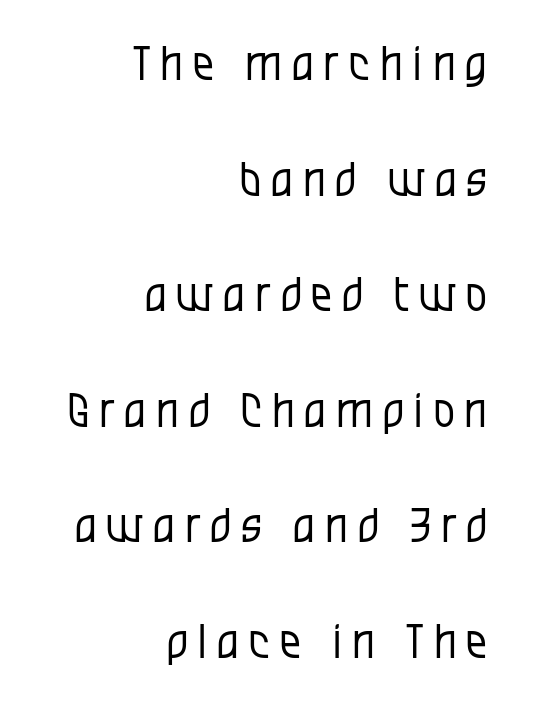
Do the characters align in a grid? No, the font is proportional. The zone under the glyphs is completely vacant. The font family rendered here belongs to the sans-serif group. Heaviness? Minimal to ordinary, like unemphasized prose. Line endings align vertically; line beginnings do not.
